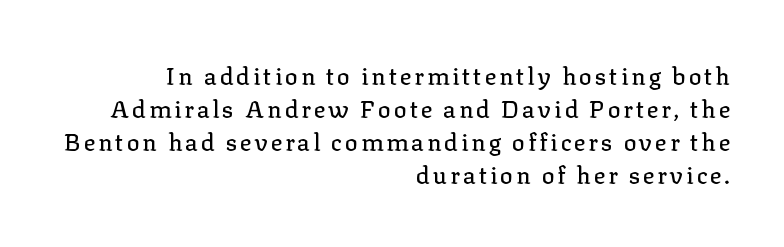
The image shows 24 px text type, upright; set right-aligned, normal line spacing (1.38x), not underlined.
